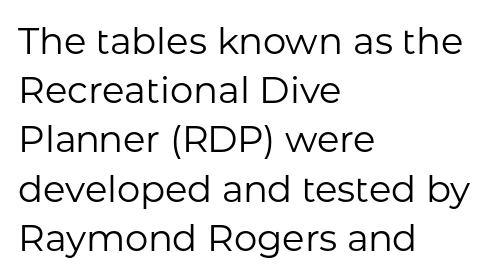
The image shows 37 px regular-weight sans-serif type, upright; set left-aligned, normal line spacing (1.33x), normal letter spacing, not underlined; low stroke contrast and a medium x-height.
